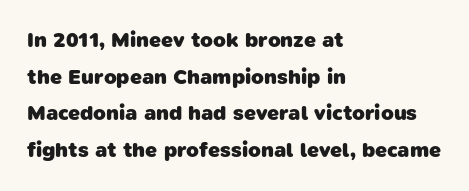
Q: Is the text bold? A: Yes.
Q: Is the text underlined? A: No.
Q: How is the paragraph aligned? A: Left-aligned.
Q: Is the spacing between letters normal or unusually wide? A: Normal.
